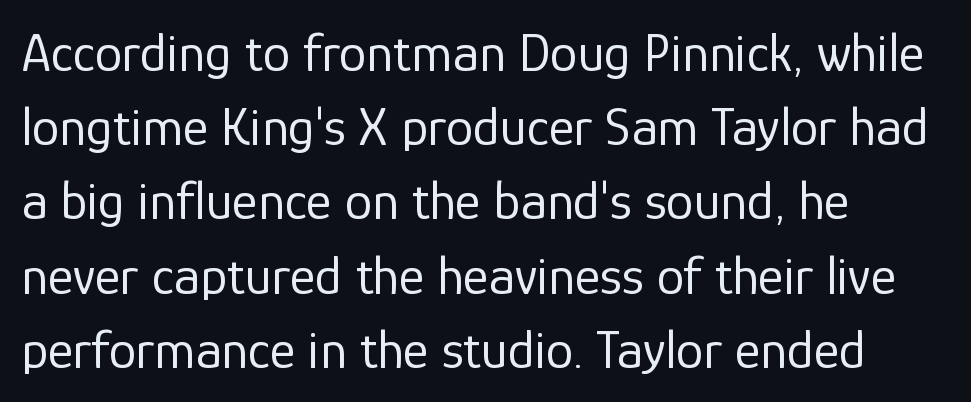
{"serif": "no", "italic": "no", "bold": "no", "weight": "regular", "width": "normal", "stroke_contrast": "low", "x_height": "medium", "monospaced": "no", "underline": "no", "align": "left", "line_spacing": "normal", "line_spacing_ratio": 1.35, "letter_spacing": "normal", "letter_spacing_em": 0.0, "glyph_px": 55}
